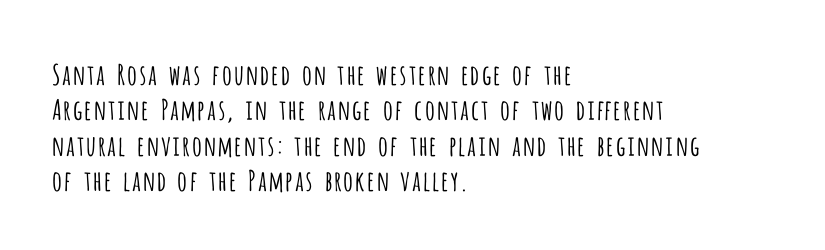
The image shows 28 px light, condensed sans-serif type, upright; set left-aligned, normal line spacing (1.26x), normal letter spacing, not underlined; low stroke contrast and a large x-height.
